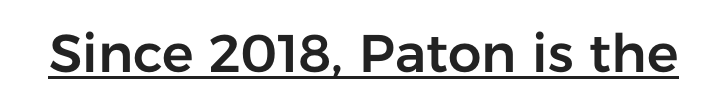
What decoration does the sample have? An underline. The designer went with a sans here, leaving each stem footless. Default kerning and tracking; the words read as compact shapes. The rendering uses natural spacing where letterforms have individual widths. Italic: no, the glyphs are upright roman.
